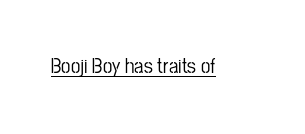
The image shows 21 px text type, upright; set normal letter spacing, underlined.
